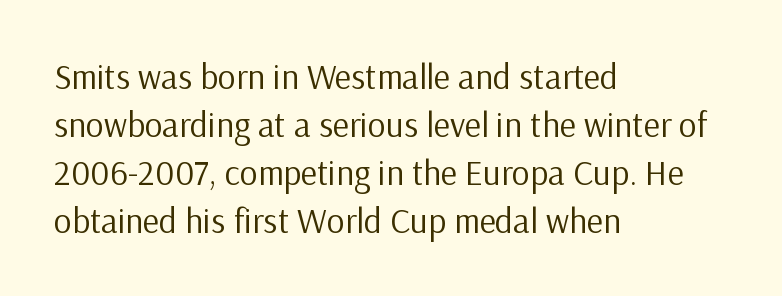
The image shows 35 px regular-weight sans-serif type, upright; set left-aligned, normal line spacing (1.37x), normal letter spacing, not underlined; low stroke contrast and a medium x-height.
